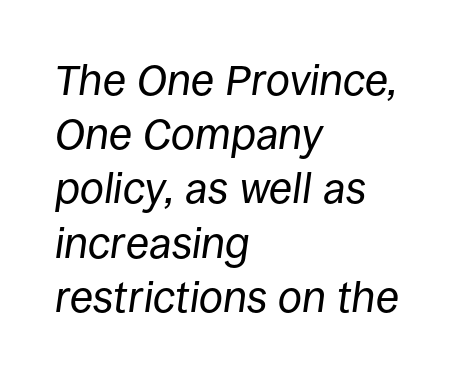
The image shows 43 px regular-weight type, italic (leaning right); set left-aligned, normal line spacing (1.26x), normal letter spacing, not underlined; low stroke contrast and a large x-height.
